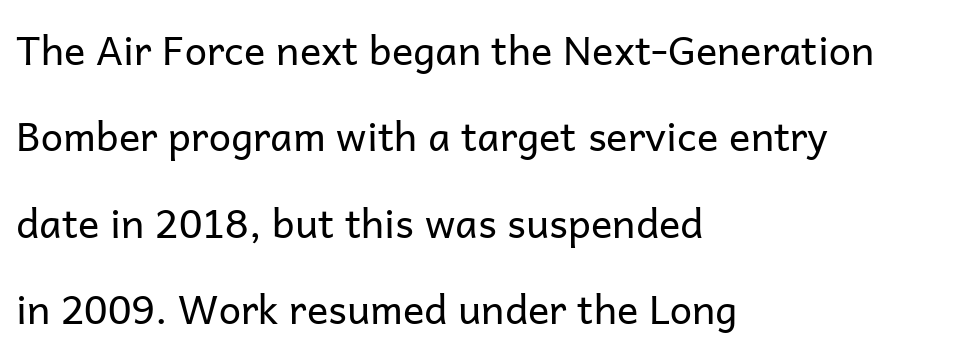
A clean baseline with only descenders dipping below it. Quick note: interline space is abundant. You could not count columns in this text — the font is proportionally spaced. Compared with a typical body face, this is equally light or lighter still. In terms of posture, this sample is upright.
